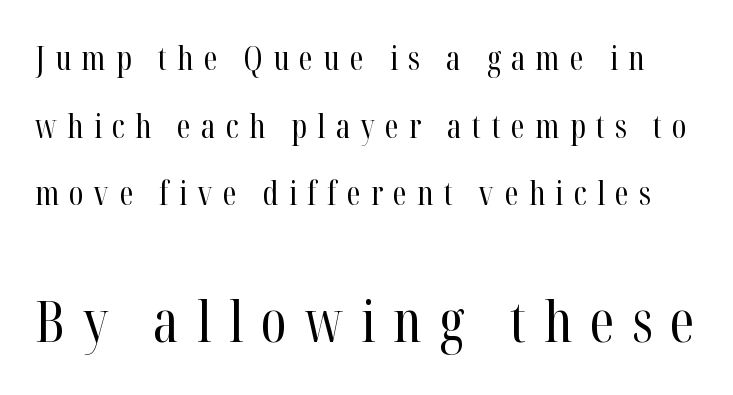
The image shows 56 px regular-weight, condensed serif type, upright; set loose line spacing (2.11x), unusually wide letter spacing (+0.32 em), not underlined; the second (bottom) block is 1.75x larger; high stroke contrast and a medium x-height.
